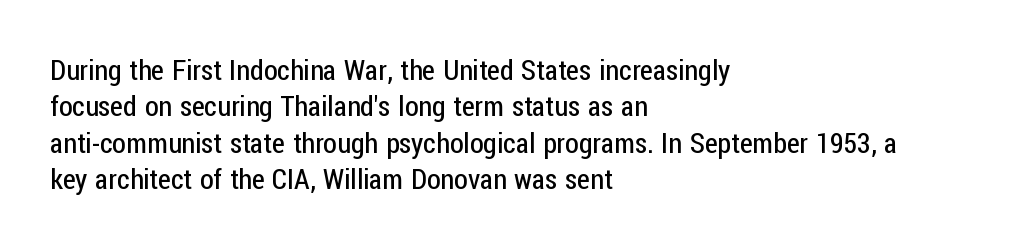
Q: Is the text bold? A: No.
Q: Is the text italic (slanted)? A: No, it is upright.
Q: Is the typeface a serif or a sans-serif typeface? A: Sans-serif.
Q: Is the text underlined? A: No.
Q: How is the paragraph aligned? A: Left-aligned.
Q: Is the spacing between letters normal or unusually wide? A: Normal.
Q: Is the spacing between lines tight, normal or loose? A: Normal.
Q: Width (condensed, normal, or wide)? A: Condensed.
Q: Stroke contrast? A: Low.
Q: x-height? A: Medium.
Q: Monospaced? A: No.
